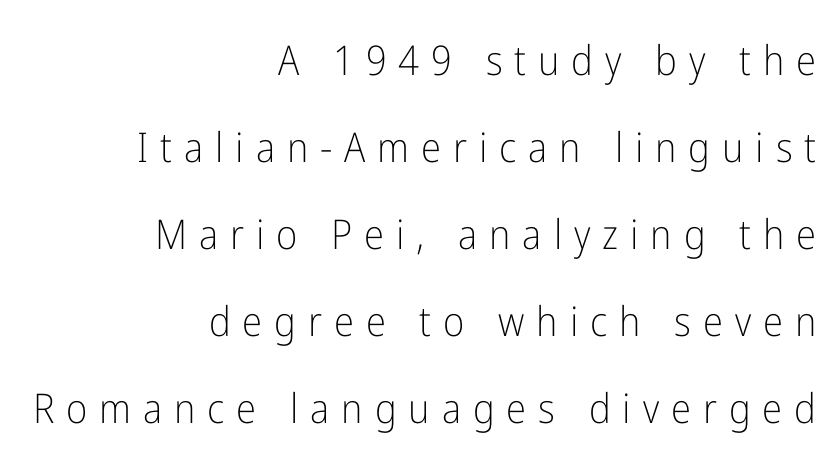
The image shows 41 px light, condensed sans-serif type, upright; set right-aligned, loose line spacing (2.12x), unusually wide letter spacing (+0.29 em), not underlined; low stroke contrast and a medium x-height.
